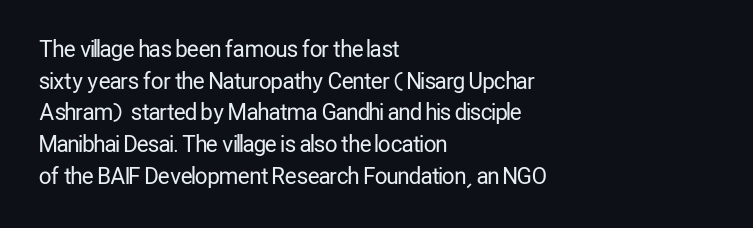
Ordinary non-slanted type is in use. Whoever set this chose a conventional vertical rhythm. Nothing unusual about the tracking: characters are spaced as the font intends. Every row of glyphs begins at an identical x-position on the left.
